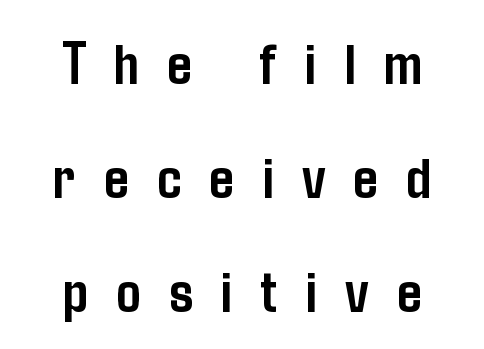
How heavy is the stroke? Heavy — this is a bold. Look at the tracking — it's clearly loosened, letters drifting apart. The passage shown is typeset with a sans-serif family. Line starts and ends both wander, symmetrically. Here the designer chose a conventional face with non-uniform glyph widths.
